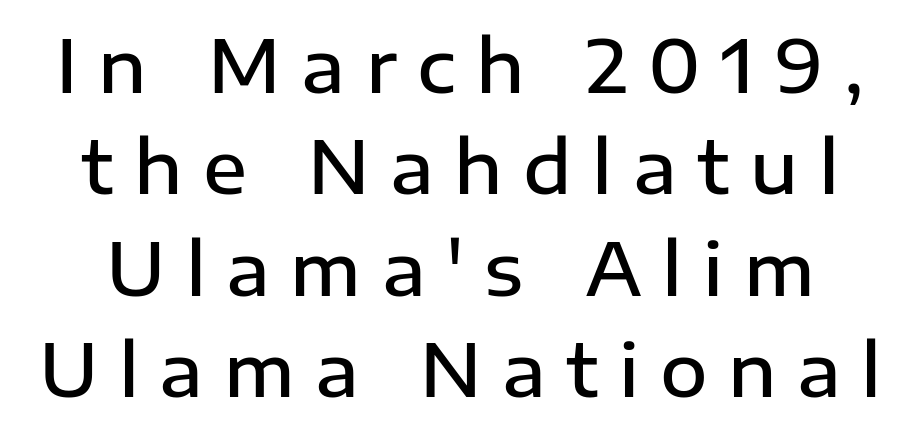
Q: Is the text bold? A: Semi-bold.
Q: Is the text italic (slanted)? A: No, it is upright.
Q: Is the typeface a serif or a sans-serif typeface? A: Sans-serif.
Q: Is the text underlined? A: No.
Q: Is the spacing between letters normal or unusually wide? A: Unusually wide.
Q: Is the spacing between lines tight, normal or loose? A: Normal.
Q: Width (condensed, normal, or wide)? A: Normal.
Q: Stroke contrast? A: Low.
Q: x-height? A: Medium.
Q: Monospaced? A: No.
